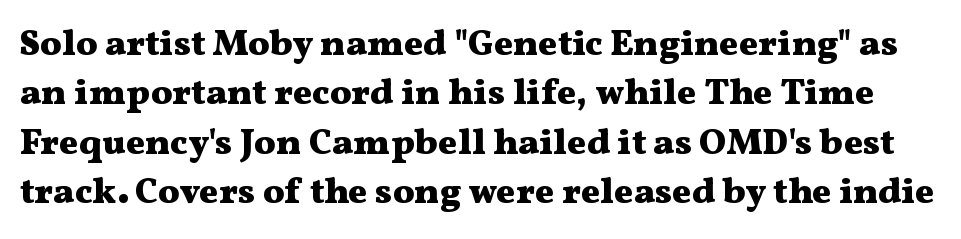
{"serif": "yes", "italic": "no", "bold": "yes", "weight": "heavy", "width": "wide", "stroke_contrast": "medium", "x_height": "medium", "monospaced": "no", "underline": "no", "line_spacing": "normal", "line_spacing_ratio": 1.37, "letter_spacing": "normal", "letter_spacing_em": 0.0, "glyph_px": 36}
